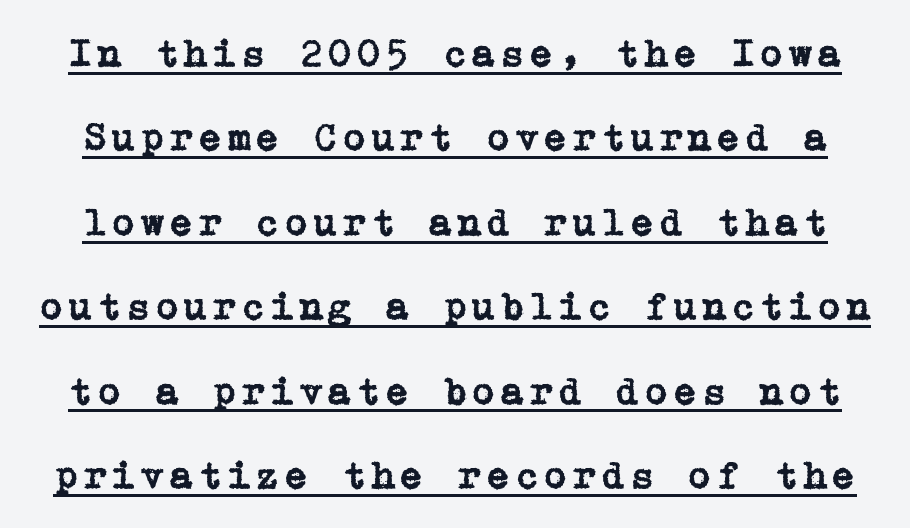
{"serif": "yes", "italic": "no", "width": "normal", "stroke_contrast": "low", "x_height": "medium", "underline": "yes", "line_spacing": "loose", "line_spacing_ratio": 2.11, "glyph_px": 40}
